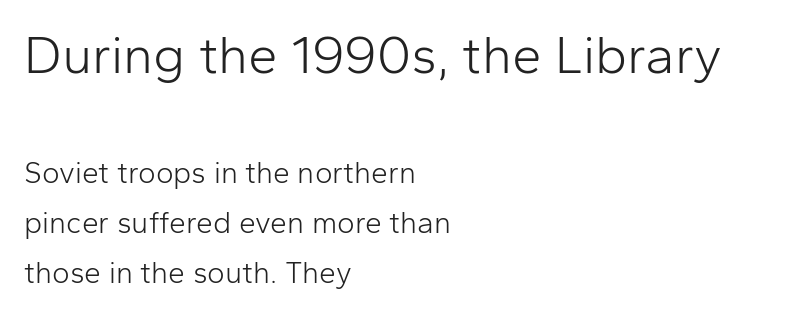
Q: Is the text bold? A: No.
Q: Is the text italic (slanted)? A: No, it is upright.
Q: Is the typeface a serif or a sans-serif typeface? A: Sans-serif.
Q: Is the text underlined? A: No.
Q: How is the paragraph aligned? A: Left-aligned.
Q: Is the spacing between letters normal or unusually wide? A: Normal.
Q: Is the spacing between lines tight, normal or loose? A: Normal.
Q: Which block of text is set in a larger size, the first (top) or the second (bottom)? A: The first (top) one.
Q: Width (condensed, normal, or wide)? A: Normal.
Q: Stroke contrast? A: Low.
Q: x-height? A: Medium.
Q: Monospaced? A: No.
